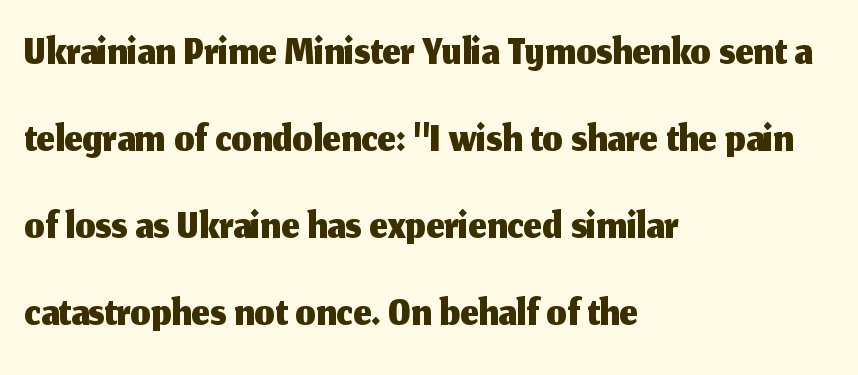
Anything drawn beneath the words? Only blank space. Here the designer chose a conventional face with non-uniform glyph widths. Where is the straight margin? On the left. Nope, no serifs anywhere on these letters.
